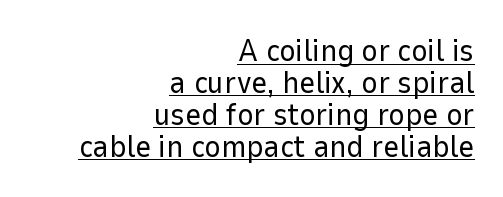
{"serif": "no", "italic": "no", "bold": "no", "weight": "regular", "width": "normal", "stroke_contrast": "low", "x_height": "medium", "monospaced": "no", "underline": "yes", "align": "right", "line_spacing": "tight", "line_spacing_ratio": 1.03, "letter_spacing": "normal", "letter_spacing_em": 0.0, "glyph_px": 31}
